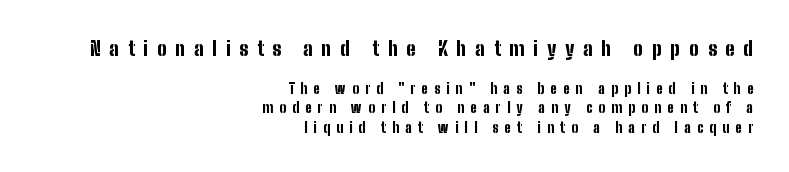
Unlike italic type, these characters show no tilt at all. The face used here has the dense, thick strokes of a bold. Character size in the leading block exceeds that of the trailing block. Characters follow at a spacing far wider than the type designer built in. Rule under the text: the space is simply empty.
